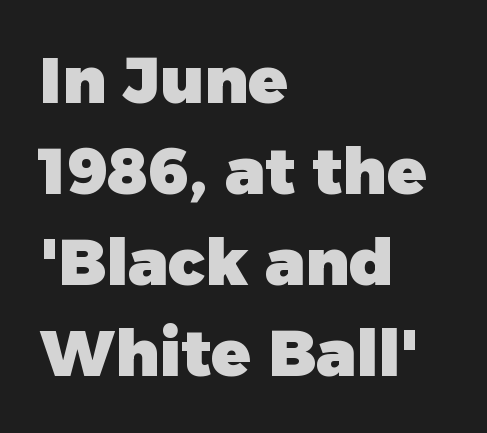
The image shows 65 px heavy sans-serif type, upright; set left-aligned, normal line spacing (1.4x), normal letter spacing, not underlined; low stroke contrast and a medium x-height.
